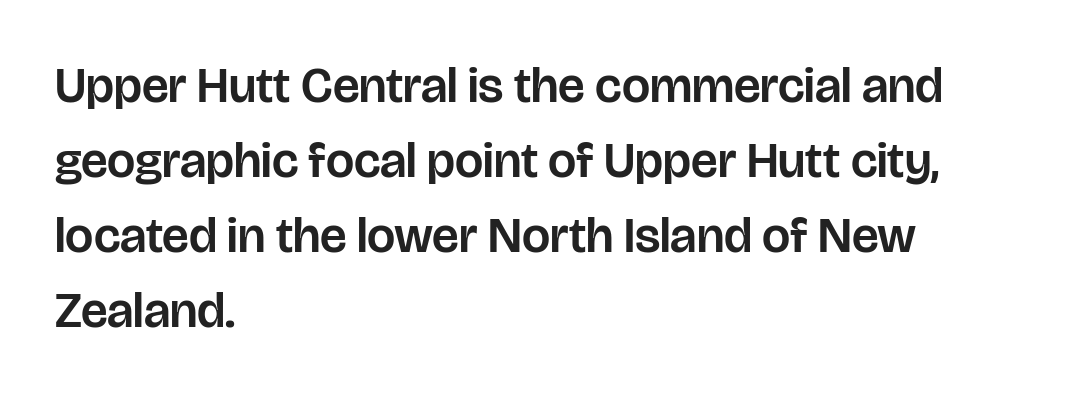
Horizontal alignment here is leftward, the default for most running prose. Letters rest on an invisible, unmarked baseline. Vertically, the passage feels balanced, rows spaced as you'd expect. The line texture is even and compact thanks to regular tracking. The typeface chosen for these lines omits serifs. These lines are rendered in a variable-pitch font.
